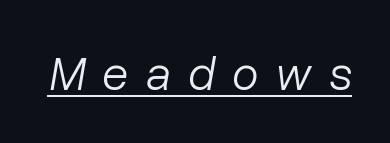
Summary of weight: not heavy and not bold. When letters slant like this, we call the style italic. A typesetter would call this heavily tracked-out type. Beneath each row of characters lies a ruled line. Proportional: the letters do not fall into vertical columns.
